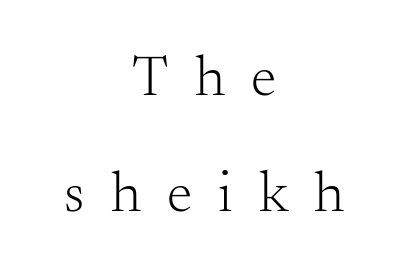
{"serif": "yes", "italic": "no", "bold": "no", "weight": "light", "width": "normal", "stroke_contrast": "medium", "x_height": "small", "monospaced": "no", "underline": "no", "align": "center", "line_spacing": "loose", "line_spacing_ratio": 2.0, "letter_spacing": "wide", "letter_spacing_em": 0.45, "glyph_px": 58}
